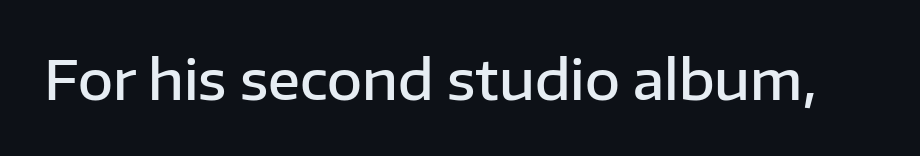
The image shows 54 px semibold sans-serif type, upright; set normal letter spacing, not underlined; low stroke contrast and a medium x-height.
